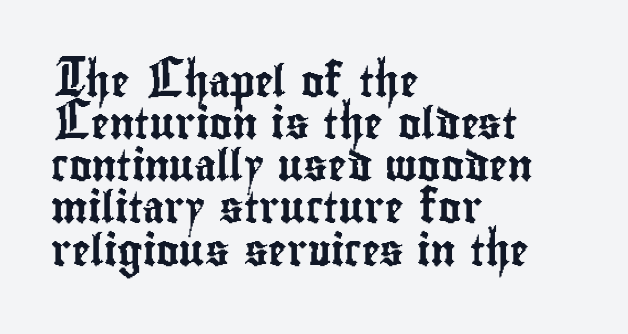
The image shows 31 px condensed sans-serif type, upright; set left-aligned, normal line spacing (1.36x), normal letter spacing, not underlined; low stroke contrast and a small x-height.
